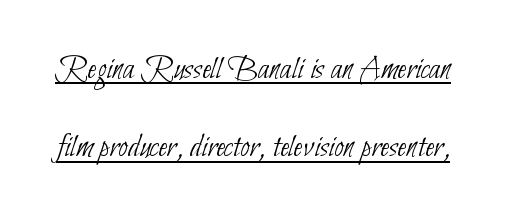
{"serif": "no", "bold": "no", "weight": "thin", "width": "condensed", "stroke_contrast": "low", "x_height": "small", "monospaced": "no", "underline": "yes", "line_spacing": "loose", "line_spacing_ratio": 2.3, "letter_spacing": "normal", "letter_spacing_em": 0.0, "glyph_px": 34}
